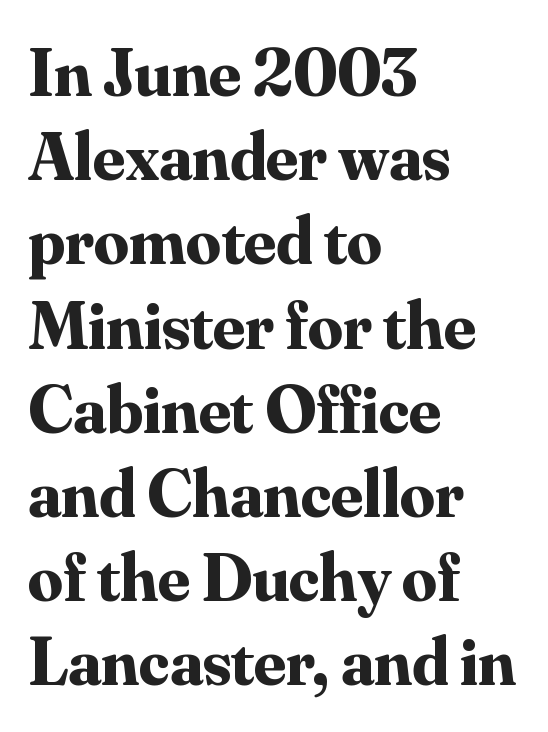
{"serif": "yes", "italic": "no", "bold": "yes", "weight": "bold", "width": "normal", "stroke_contrast": "medium", "x_height": "small", "monospaced": "no", "underline": "no", "align": "left", "line_spacing_ratio": 1.22, "letter_spacing": "normal", "letter_spacing_em": 0.0, "glyph_px": 69}
